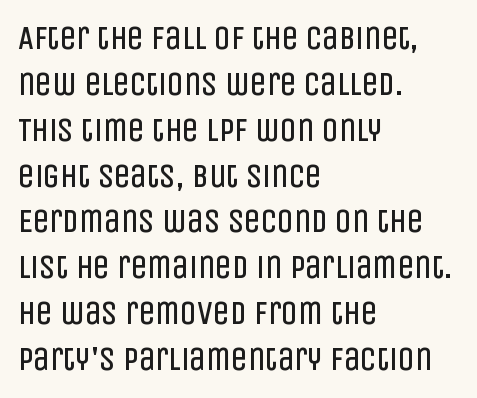
Q: Is the text bold? A: No.
Q: Is the text italic (slanted)? A: No, it is upright.
Q: Is the typeface a serif or a sans-serif typeface? A: Sans-serif.
Q: Is the text underlined? A: No.
Q: How is the paragraph aligned? A: Left-aligned.
Q: Is the spacing between letters normal or unusually wide? A: Normal.
Q: Is the spacing between lines tight, normal or loose? A: Normal.
Q: Width (condensed, normal, or wide)? A: Condensed.
Q: Stroke contrast? A: Low.
Q: x-height? A: Large.
Q: Monospaced? A: No.
